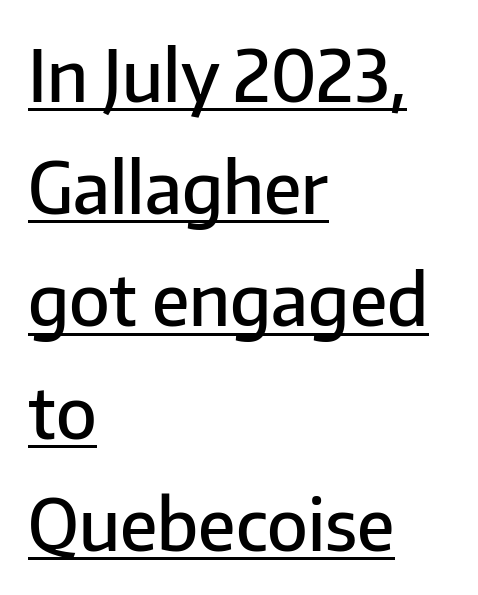
What weight is shown? A semibold, between regular and bold. Compared with typical paragraphs, the rows here are spaced about the same. A typesetter would mark this as roman, not italic. Does the copy run flush right? No — it runs flush left.
